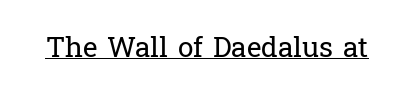
Q: Is the text bold? A: No.
Q: Is the text italic (slanted)? A: No, it is upright.
Q: Is the typeface a serif or a sans-serif typeface? A: Serif.
Q: Is the text underlined? A: Yes.
Q: Is the spacing between letters normal or unusually wide? A: Normal.
Q: Width (condensed, normal, or wide)? A: Normal.
Q: Stroke contrast? A: Low.
Q: x-height? A: Medium.
Q: Monospaced? A: No.
